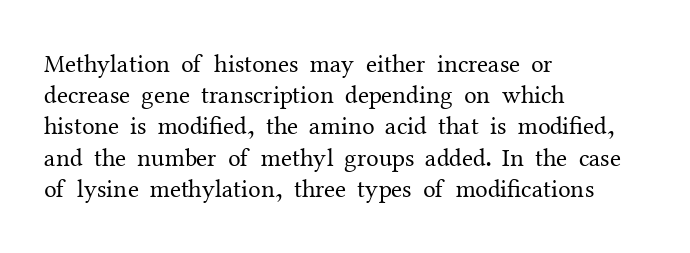
Spacing between characters is what you'd get straight out of the box. Ordinary non-slanted type is in use. The compositor pushed each line to the left boundary. Rows of type keep a routine distance in the vertical direction.
